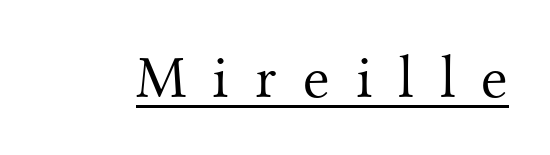
These lines are rendered in a variable-pitch font. Stroke mass is kept to a normal reading level or below. The lettering holds an erect, upright posture throughout. Descenders here cross a horizontal rule under the line. The font family rendered here belongs to the serif group. Short note: letters widely spaced.
